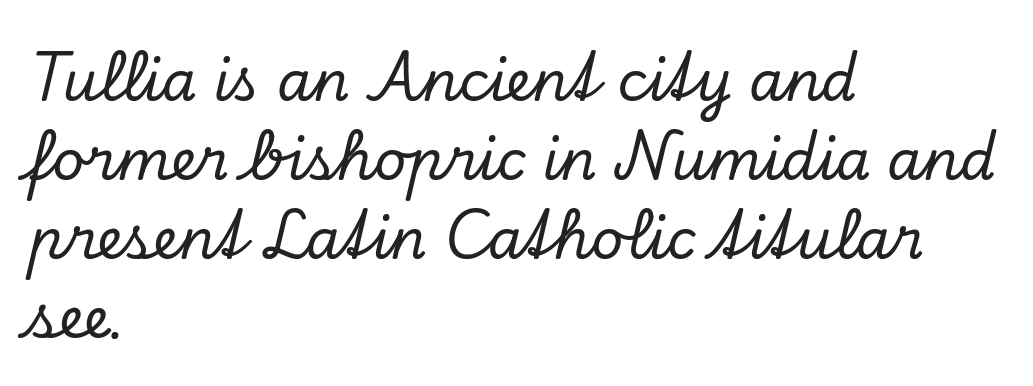
Q: Is the text italic (slanted)? A: Yes, it leans right by about 13 degrees.
Q: Is the typeface a serif or a sans-serif typeface? A: Serif.
Q: Is the text underlined? A: No.
Q: How is the paragraph aligned? A: Left-aligned.
Q: Is the spacing between letters normal or unusually wide? A: Normal.
Q: Is the spacing between lines tight, normal or loose? A: Normal.
Q: Width (condensed, normal, or wide)? A: Normal.
Q: Stroke contrast? A: Low.
Q: x-height? A: Small.
Q: Monospaced? A: No.
